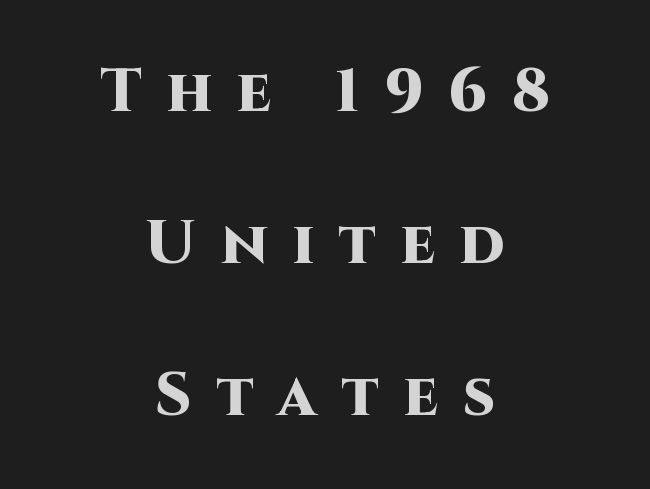
The image shows 61 px heavy sans-serif type, upright; set centered, loose line spacing (2.49x), unusually wide letter spacing (+0.4 em), not underlined; high stroke contrast and a large x-height.
